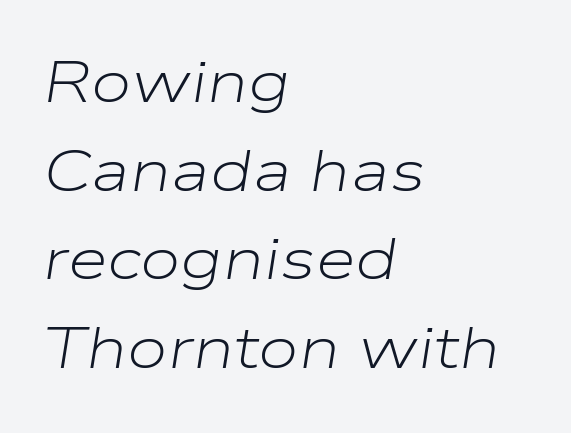
Q: Is the text bold? A: No.
Q: Is the text italic (slanted)? A: Yes, it leans right by about 9 degrees.
Q: Is the text underlined? A: No.
Q: How is the paragraph aligned? A: Left-aligned.
Q: Is the spacing between letters normal or unusually wide? A: Normal.
Q: Is the spacing between lines tight, normal or loose? A: Normal.
Q: Width (condensed, normal, or wide)? A: Wide.
Q: Stroke contrast? A: Low.
Q: x-height? A: Medium.
Q: Monospaced? A: No.
